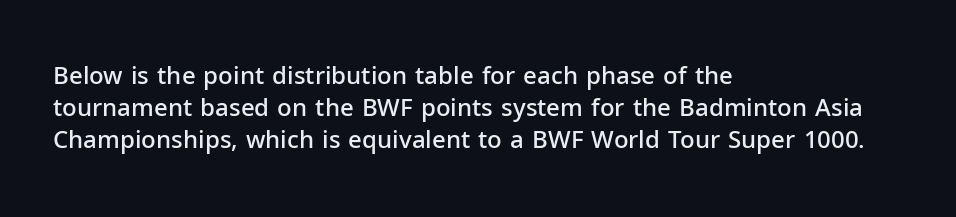
The string is rendered with underlining switched off. Stroke thickness is moderately raised; the sample reads as semibold. Tracking here is standard; glyphs follow each other at the usual distance. The block of text has a typical density, with ordinary space between rows.
